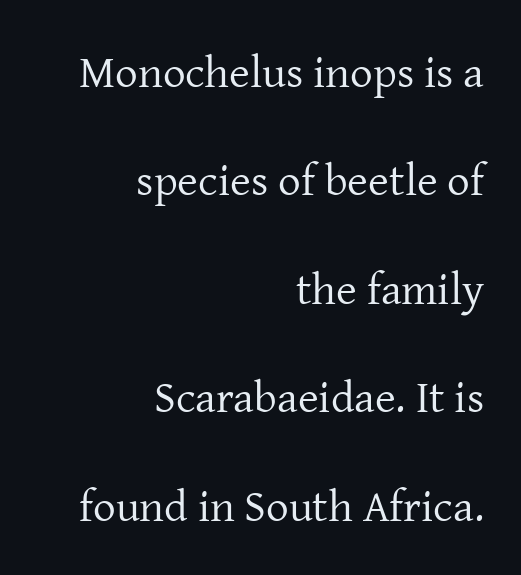
Q: Is the text bold? A: No.
Q: Is the text italic (slanted)? A: No, it is upright.
Q: Is the typeface a serif or a sans-serif typeface? A: Serif.
Q: Is the text underlined? A: No.
Q: How is the paragraph aligned? A: Right-aligned.
Q: Is the spacing between letters normal or unusually wide? A: Normal.
Q: Is the spacing between lines tight, normal or loose? A: Loose.
Q: Width (condensed, normal, or wide)? A: Normal.
Q: Stroke contrast? A: Low.
Q: x-height? A: Medium.
Q: Monospaced? A: No.
